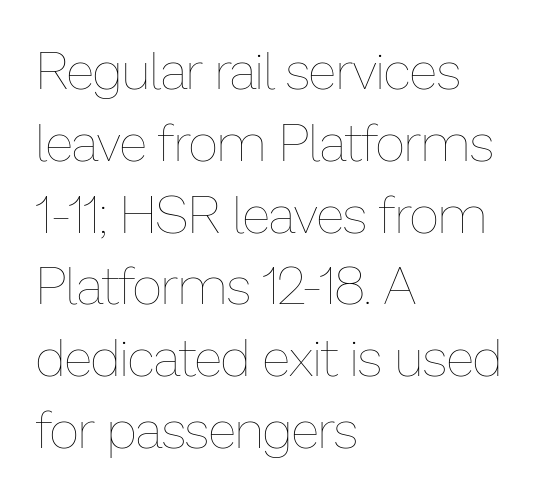
Q: Is the text bold? A: No.
Q: Is the text italic (slanted)? A: No, it is upright.
Q: Is the text underlined? A: No.
Q: How is the paragraph aligned? A: Left-aligned.
Q: Is the spacing between letters normal or unusually wide? A: Normal.
Q: Is the spacing between lines tight, normal or loose? A: Normal.
Q: Width (condensed, normal, or wide)? A: Normal.
Q: Stroke contrast? A: Low.
Q: x-height? A: Medium.
Q: Monospaced? A: No.
